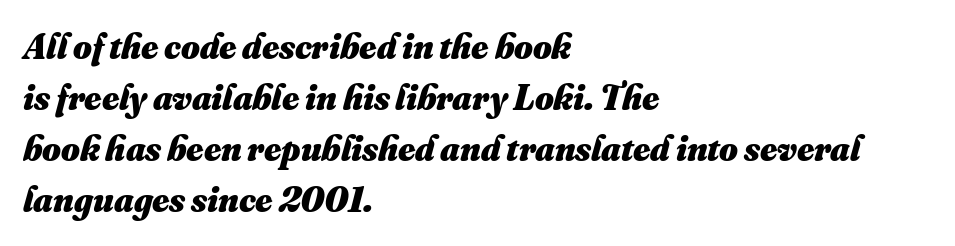
Do the characters align in a grid? No, the font is proportional. The rendering anchors every line to the left-hand side. Compared with typical paragraphs, the rows here are spaced about the same. The face used here is rendered with its standard letterfit.
